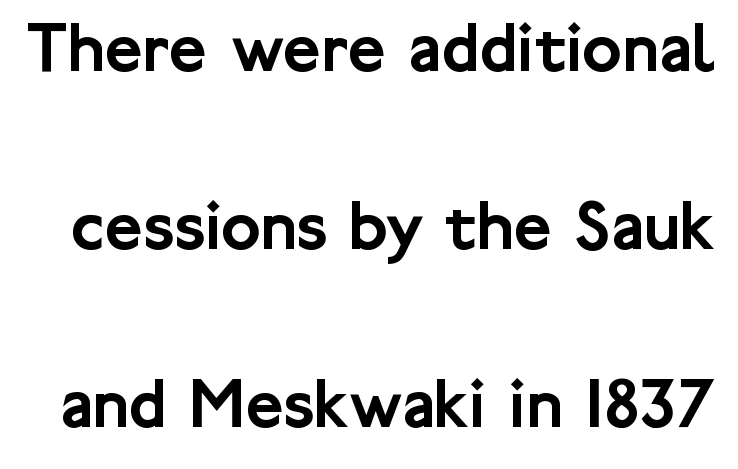
Q: Is the text italic (slanted)? A: No, it is upright.
Q: Is the typeface a serif or a sans-serif typeface? A: Sans-serif.
Q: Is the text underlined? A: No.
Q: Is the spacing between letters normal or unusually wide? A: Normal.
Q: Is the spacing between lines tight, normal or loose? A: Loose.
Q: Width (condensed, normal, or wide)? A: Normal.
Q: Stroke contrast? A: Low.
Q: x-height? A: Medium.
Q: Monospaced? A: No.
